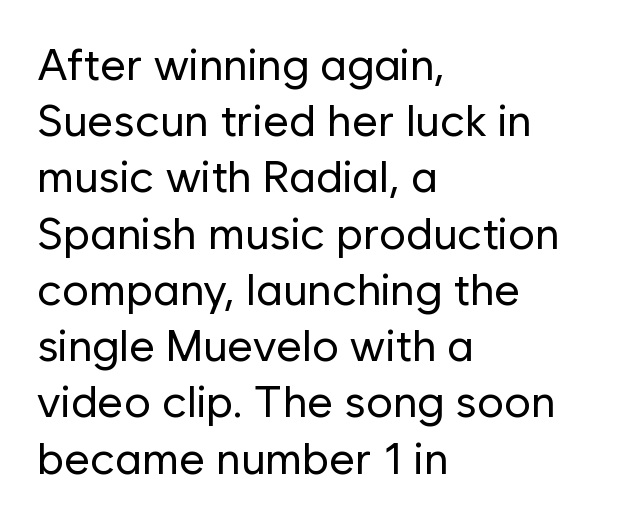
Q: Is the text bold? A: No.
Q: Is the text italic (slanted)? A: No, it is upright.
Q: Is the typeface a serif or a sans-serif typeface? A: Sans-serif.
Q: Is the text underlined? A: No.
Q: How is the paragraph aligned? A: Left-aligned.
Q: Is the spacing between letters normal or unusually wide? A: Normal.
Q: Is the spacing between lines tight, normal or loose? A: Normal.
Q: Width (condensed, normal, or wide)? A: Normal.
Q: Stroke contrast? A: Low.
Q: x-height? A: Medium.
Q: Monospaced? A: No.
